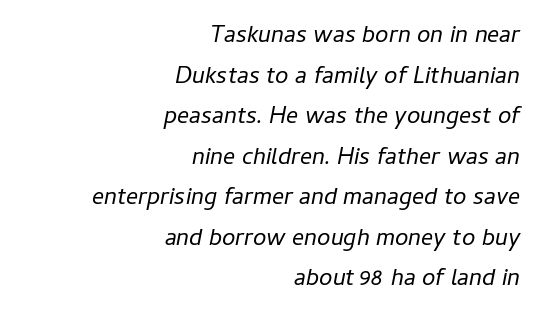
The image shows 24 px text type, italic (leaning right); set right-aligned, normal line spacing (1.69x), normal letter spacing, not underlined.
